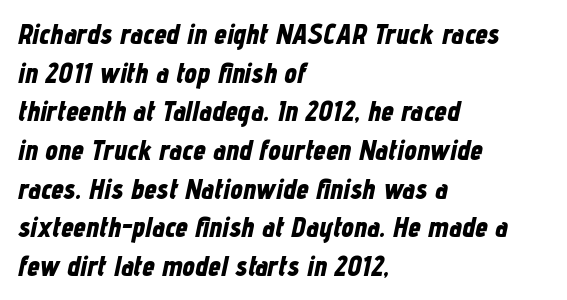
{"italic": "yes", "lean": "right", "slant_degrees": 12, "bold": "yes", "weight": "bold", "width": "condensed", "stroke_contrast": "low", "x_height": "medium", "monospaced": "no", "underline": "no", "align": "left", "line_spacing": "normal", "line_spacing_ratio": 1.38, "letter_spacing": "normal", "letter_spacing_em": 0.0, "glyph_px": 28}
